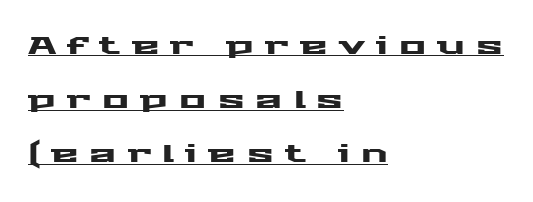
The image shows 25 px text type, upright; set left-aligned, loose line spacing (2.17x), unusually wide letter spacing (+0.45 em), underlined.
